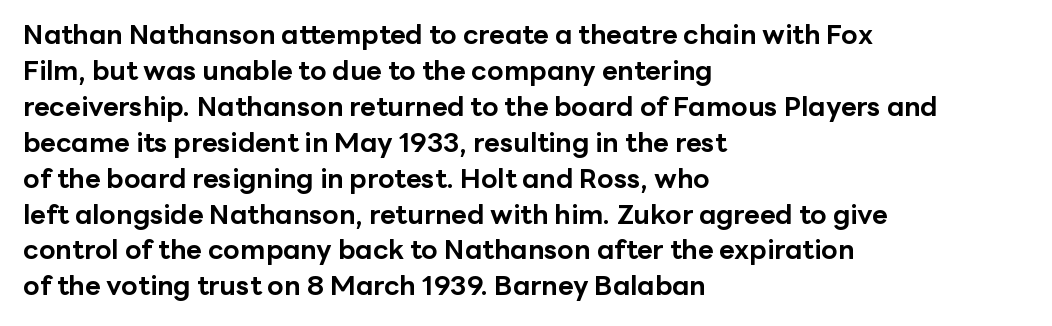
Is there much room between lines? A standard amount, neither cramped nor airy. This rendering features lettering with no underline. The typography opts for an upright posture over an oblique one. Standard letterfit; no display-style spreading of the glyphs. Line starts are locked; line ends wander. Heavy-handed strokes throughout: this text is bold.
